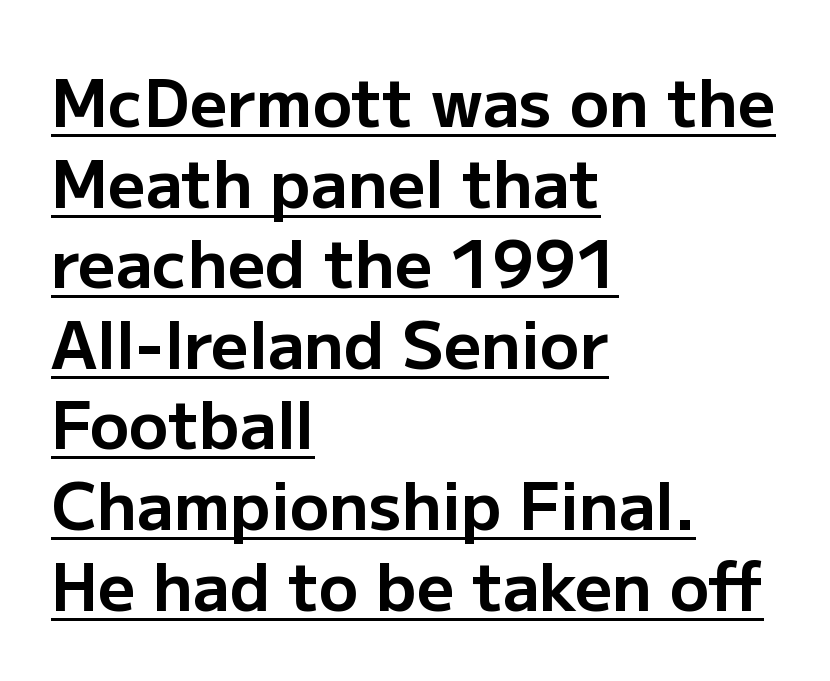
The image shows 65 px bold sans-serif type, upright; set left-aligned, line spacing 1.24x, normal letter spacing, underlined; low stroke contrast and a medium x-height.
